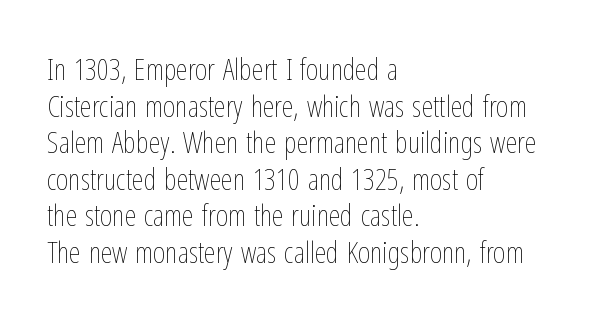
The image shows 30 px thin, condensed type, upright; set left-aligned, line spacing 1.22x, normal letter spacing, not underlined; low stroke contrast and a medium x-height.
